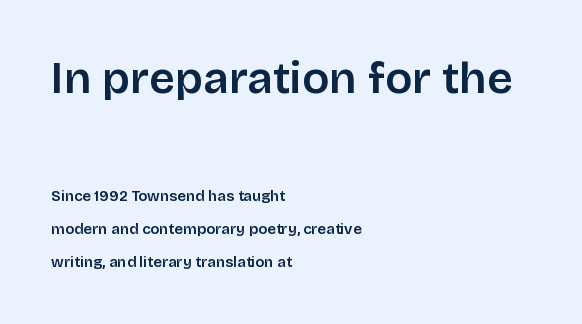
Q: Is the text italic (slanted)? A: No, it is upright.
Q: Is the typeface a serif or a sans-serif typeface? A: Sans-serif.
Q: Is the text underlined? A: No.
Q: How is the paragraph aligned? A: Left-aligned.
Q: Is the spacing between letters normal or unusually wide? A: Normal.
Q: Is the spacing between lines tight, normal or loose? A: Loose.
Q: Which block of text is set in a larger size, the first (top) or the second (bottom)? A: The first (top) one.
Q: Width (condensed, normal, or wide)? A: Normal.
Q: Stroke contrast? A: Low.
Q: x-height? A: Large.
Q: Monospaced? A: No.
